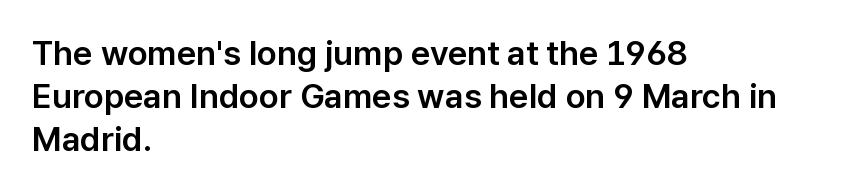
{"serif": "no", "italic": "no", "width": "normal", "stroke_contrast": "low", "x_height": "medium", "monospaced": "no", "underline": "no", "align": "left", "line_spacing": "normal", "line_spacing_ratio": 1.26, "letter_spacing": "normal", "letter_spacing_em": 0.0, "glyph_px": 34}
